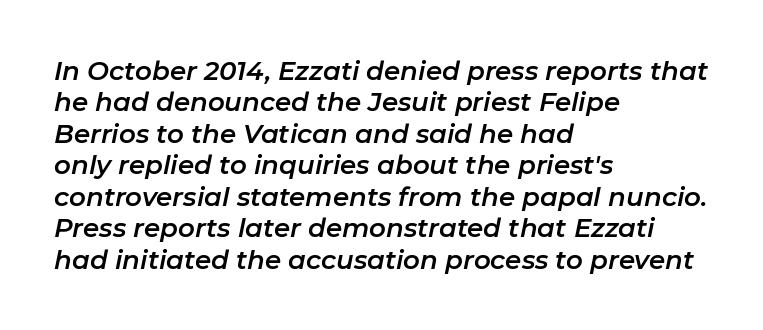
Q: Is the text italic (slanted)? A: Yes, it leans right by about 11 degrees.
Q: Is the text underlined? A: No.
Q: How is the paragraph aligned? A: Left-aligned.
Q: Is the spacing between letters normal or unusually wide? A: Normal.
